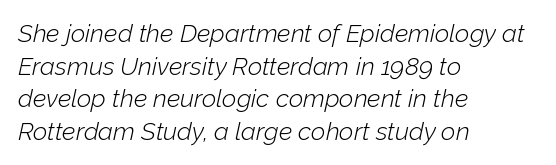
Compared with typical paragraphs, the rows here are spaced about the same. The words here are not underlined. Does extra space separate the letters? No, they use regular spacing. Stems and bowls with no extra thickness — not bold.
